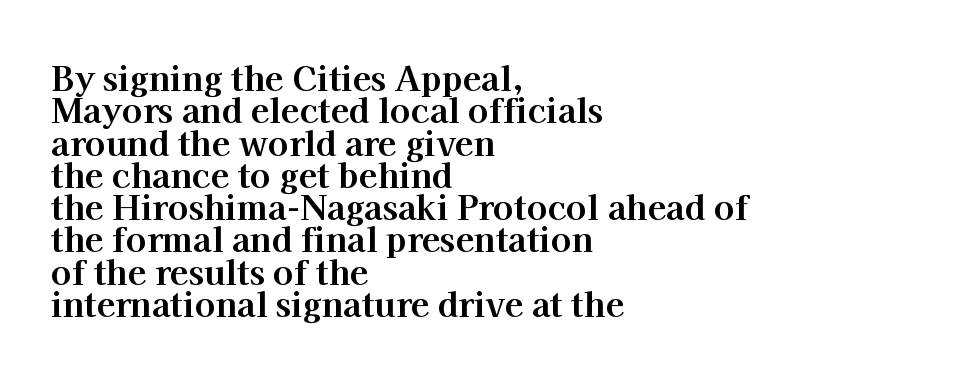
{"serif": "yes", "italic": "no", "bold": "yes", "weight": "bold", "width": "normal", "stroke_contrast": "high", "x_height": "medium", "monospaced": "no", "underline": "no", "align": "left", "line_spacing": "tight", "line_spacing_ratio": 0.95, "letter_spacing": "normal", "letter_spacing_em": 0.0, "glyph_px": 34}
